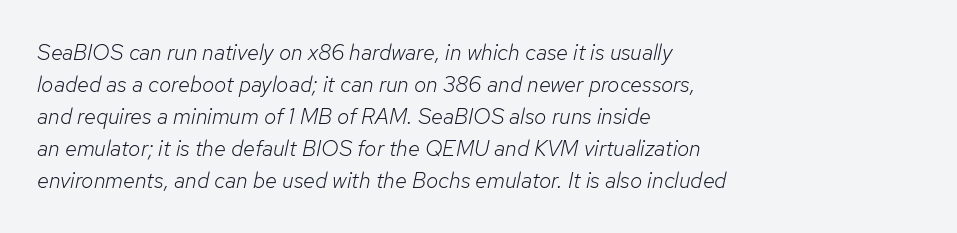
What stands out about the letter spacing? Nothing — it is the standard amount. The font's italic variant was chosen for this text. Each stroke keeps to a modest, everyday thickness or less. The rows are spaced the way most documents space them.
